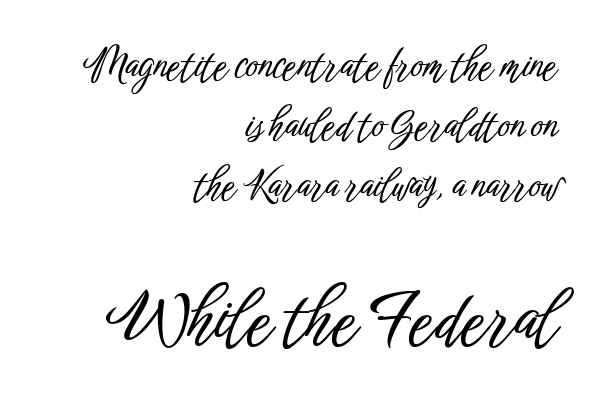
Looks like regular typesetting: each glyph gets only the width it needs. Block two is the big one; block one sits smaller above it. The designer went with a sans here, leaving each stem footless.
